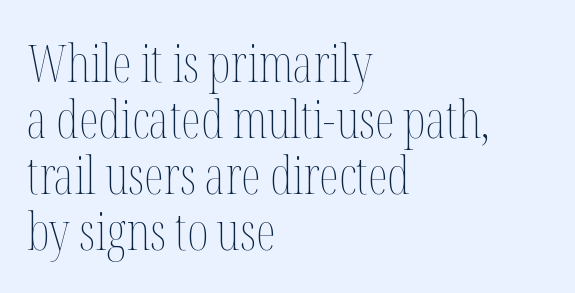
The image shows 51 px thin, condensed type, upright; set left-aligned, tight line spacing (1.1x), normal letter spacing, not underlined; medium stroke contrast and a medium x-height.
